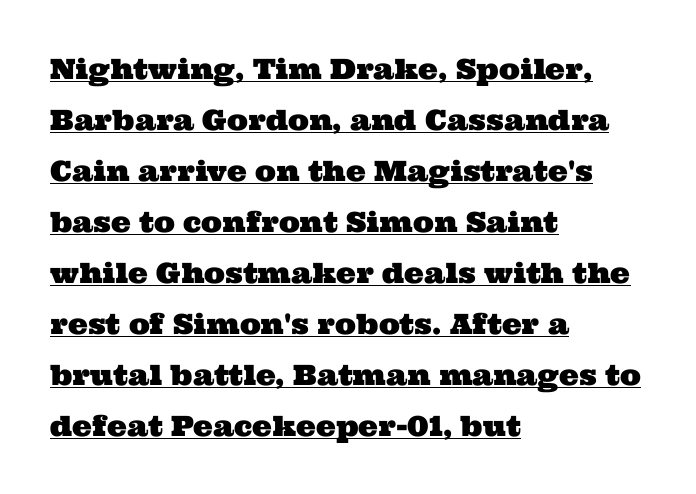
Q: Is the typeface a serif or a sans-serif typeface? A: Serif.
Q: Is the text underlined? A: Yes.
Q: How is the paragraph aligned? A: Left-aligned.
Q: Is the spacing between letters normal or unusually wide? A: Normal.
Q: Width (condensed, normal, or wide)? A: Wide.
Q: Stroke contrast? A: Medium.
Q: x-height? A: Medium.
Q: Monospaced? A: No.
